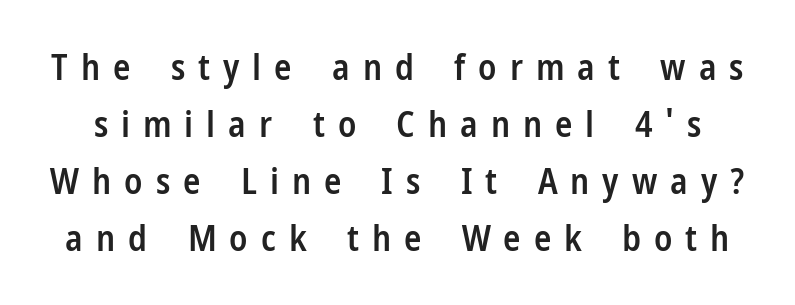
Q: Is the text bold? A: Semi-bold.
Q: Is the text italic (slanted)? A: No, it is upright.
Q: Is the typeface a serif or a sans-serif typeface? A: Sans-serif.
Q: Is the text underlined? A: No.
Q: Is the spacing between letters normal or unusually wide? A: Unusually wide.
Q: Is the spacing between lines tight, normal or loose? A: Normal.
Q: Width (condensed, normal, or wide)? A: Condensed.
Q: Stroke contrast? A: Low.
Q: x-height? A: Medium.
Q: Monospaced? A: No.
